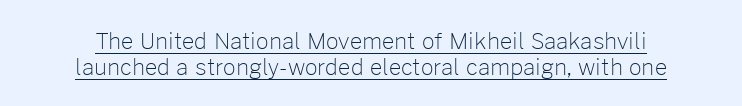
Q: Is the text bold? A: No.
Q: Is the text italic (slanted)? A: No, it is upright.
Q: Is the text underlined? A: Yes.
Q: Is the spacing between letters normal or unusually wide? A: Normal.
